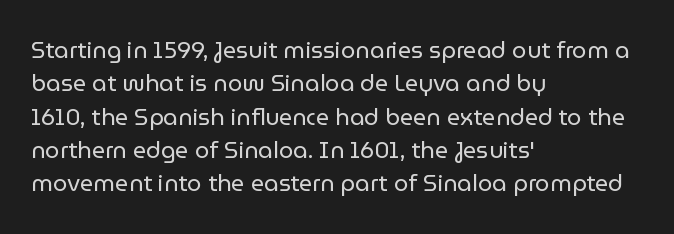
How would I describe the line gaps? Plain and ordinary. Just letters on the line, the space beneath them empty. Alignment: flush left. In terms of posture, this sample is upright.
